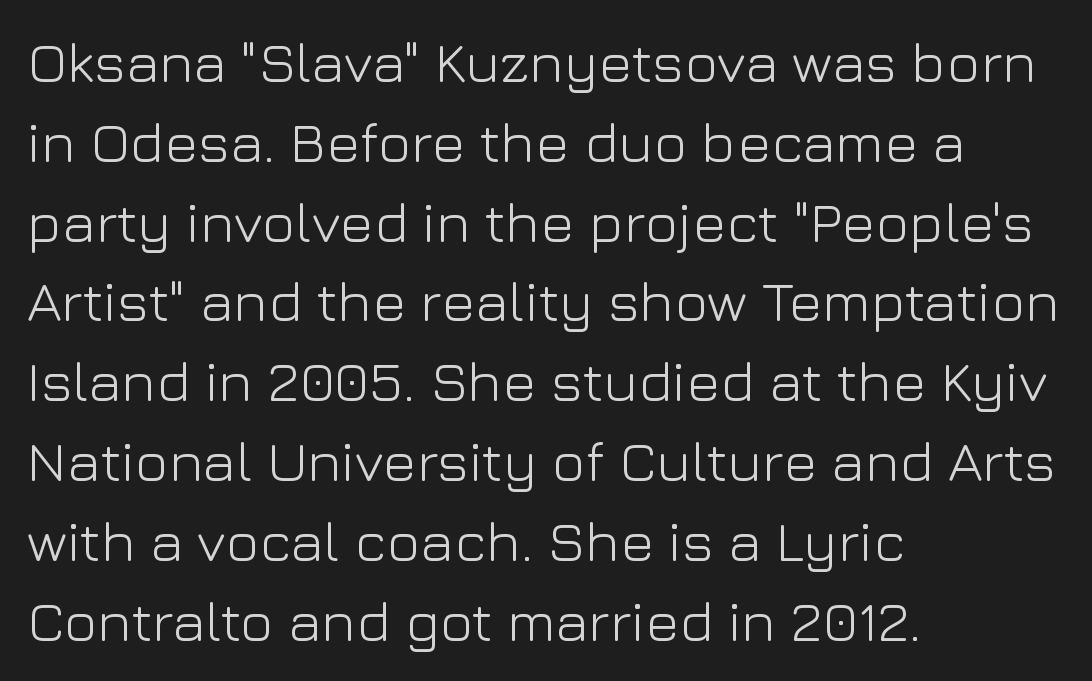
Q: Is the text bold? A: No.
Q: Is the text italic (slanted)? A: No, it is upright.
Q: Is the typeface a serif or a sans-serif typeface? A: Sans-serif.
Q: Is the text underlined? A: No.
Q: How is the paragraph aligned? A: Left-aligned.
Q: Is the spacing between letters normal or unusually wide? A: Normal.
Q: Is the spacing between lines tight, normal or loose? A: Normal.
Q: Width (condensed, normal, or wide)? A: Normal.
Q: Stroke contrast? A: Low.
Q: x-height? A: Medium.
Q: Monospaced? A: No.
